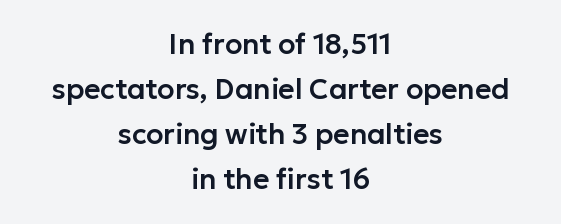
{"serif": "no", "italic": "no", "width": "normal", "stroke_contrast": "low", "x_height": "medium", "monospaced": "no", "underline": "no", "align": "center", "line_spacing": "normal", "line_spacing_ratio": 1.61, "letter_spacing": "normal", "letter_spacing_em": 0.0, "glyph_px": 28}
